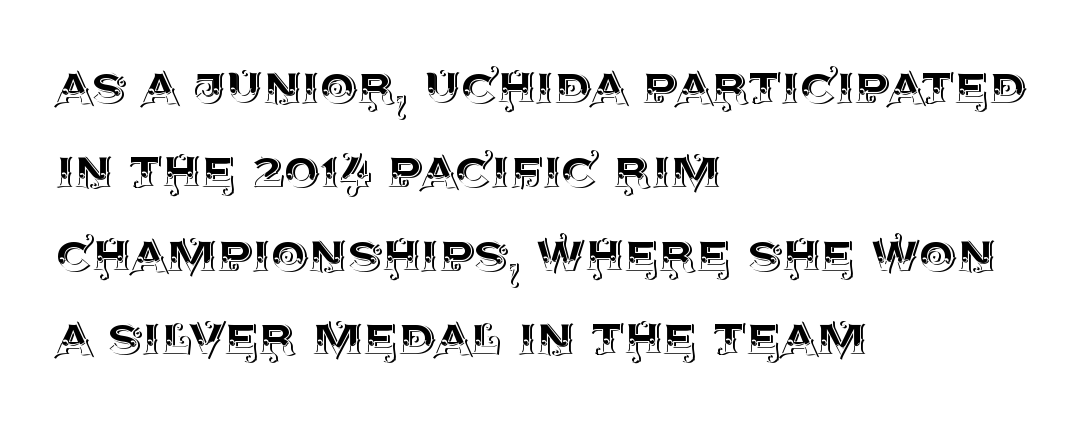
The image shows 59 px text type, upright; set left-aligned, normal line spacing (1.42x), normal letter spacing, not underlined; a large x-height.
